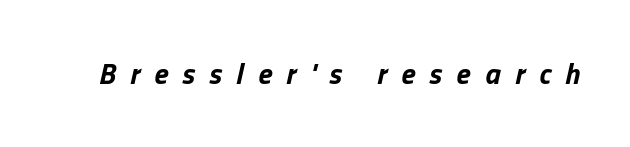
The image shows 29 px bold type, italic (leaning right); set unusually wide letter spacing (+0.5 em), not underlined; low stroke contrast and a medium x-height.
